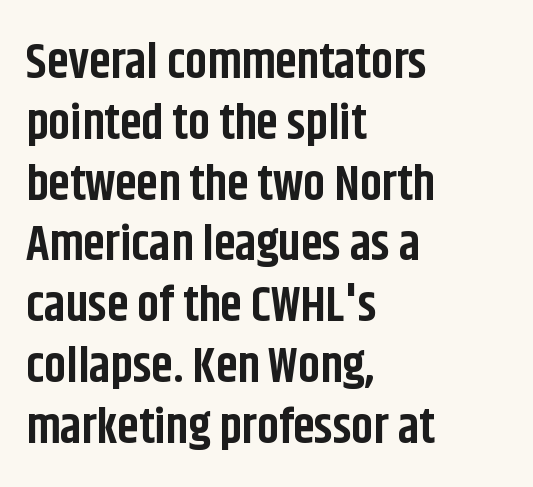
The image shows 49 px bold, condensed sans-serif type, upright; set left-aligned, line spacing 1.24x, normal letter spacing, not underlined; low stroke contrast and a large x-height.
